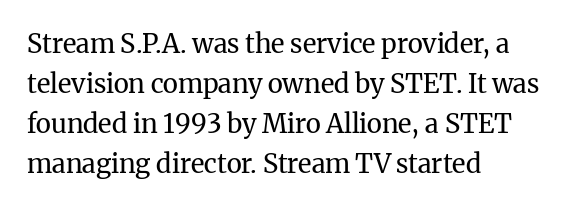
The image shows 26 px text type, upright; set left-aligned, normal line spacing (1.54x), normal letter spacing, not underlined.
